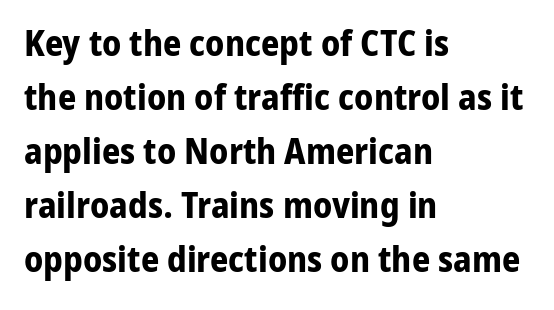
Q: Is the text bold? A: Yes.
Q: Is the text italic (slanted)? A: No, it is upright.
Q: Is the typeface a serif or a sans-serif typeface? A: Sans-serif.
Q: Is the text underlined? A: No.
Q: How is the paragraph aligned? A: Left-aligned.
Q: Is the spacing between letters normal or unusually wide? A: Normal.
Q: Is the spacing between lines tight, normal or loose? A: Normal.
Q: Width (condensed, normal, or wide)? A: Normal.
Q: Stroke contrast? A: Low.
Q: x-height? A: Medium.
Q: Monospaced? A: No.
